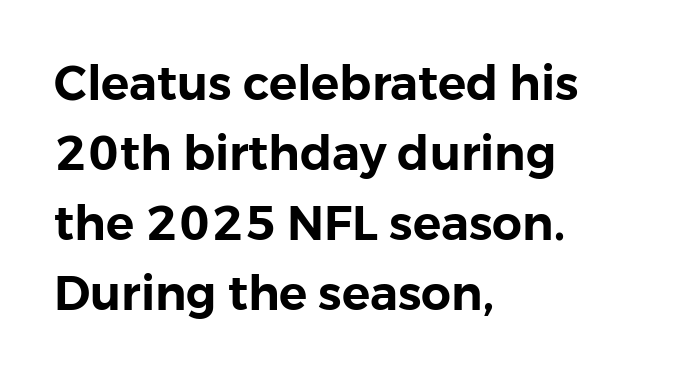
The image shows 47 px sans-serif type, upright; set left-aligned, normal line spacing (1.49x), normal letter spacing, not underlined; low stroke contrast and a medium x-height.
